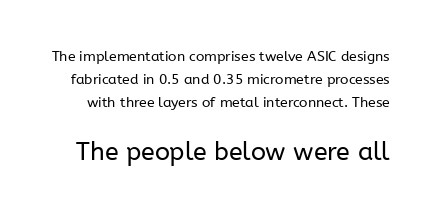
Q: Is the text bold? A: No.
Q: Is the text italic (slanted)? A: No, it is upright.
Q: Is the text underlined? A: No.
Q: Is the spacing between letters normal or unusually wide? A: Normal.
Q: Is the spacing between lines tight, normal or loose? A: Normal.
Q: Which block of text is set in a larger size, the first (top) or the second (bottom)? A: The second (bottom) one.
